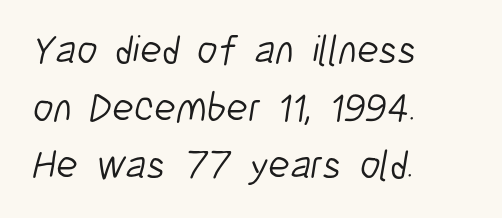
Q: Is the text bold? A: No.
Q: Is the typeface a serif or a sans-serif typeface? A: Sans-serif.
Q: Is the text underlined? A: No.
Q: How is the paragraph aligned? A: Left-aligned.
Q: Is the spacing between letters normal or unusually wide? A: Normal.
Q: Is the spacing between lines tight, normal or loose? A: Normal.
Q: Width (condensed, normal, or wide)? A: Condensed.
Q: Stroke contrast? A: Low.
Q: x-height? A: Medium.
Q: Monospaced? A: No.
